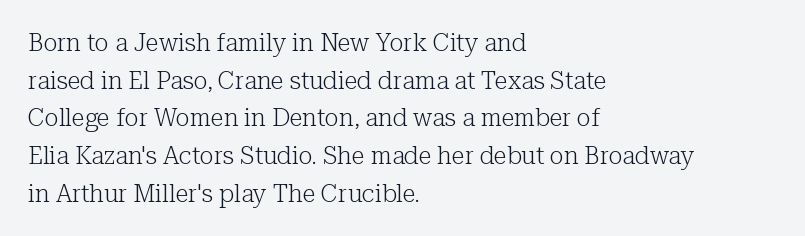
The setting favours the left margin, as ordinary paragraphs usually do. The face looks like a standard text weight, possibly lighter. Each row of text sits above clean, open space. Posture: straight, roman, zero tilt.
